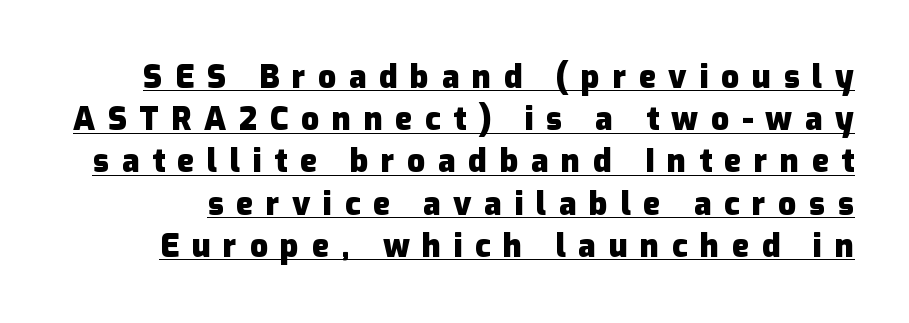
{"serif": "no", "italic": "no", "bold": "yes", "weight": "heavy", "width": "normal", "stroke_contrast": "low", "x_height": "medium", "monospaced": "no", "underline": "yes", "line_spacing": "normal", "line_spacing_ratio": 1.32, "letter_spacing": "wide", "letter_spacing_em": 0.39, "glyph_px": 32}
